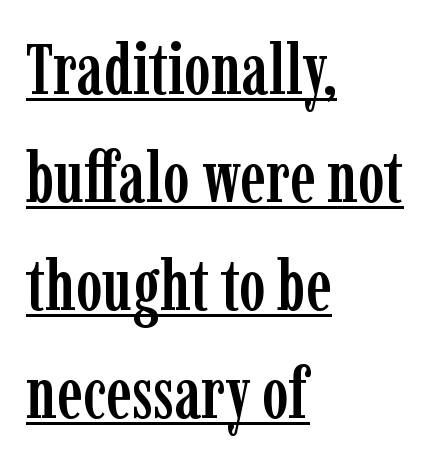
{"serif": "yes", "italic": "no", "width": "condensed", "stroke_contrast": "low", "x_height": "medium", "monospaced": "no", "underline": "yes", "align": "left", "line_spacing": "normal", "line_spacing_ratio": 1.52, "letter_spacing": "normal", "letter_spacing_em": 0.0, "glyph_px": 71}
